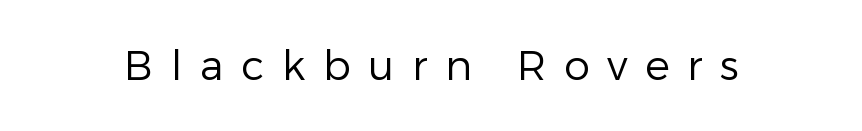
Observe the wide spacing: letters keep a clear distance from each other. Serifs: no, the terminals of the letterforms are clean. The letterforms sit at book weight or below. Note the varied advance widths — an 'i' is clearly narrower than an 'm'.
